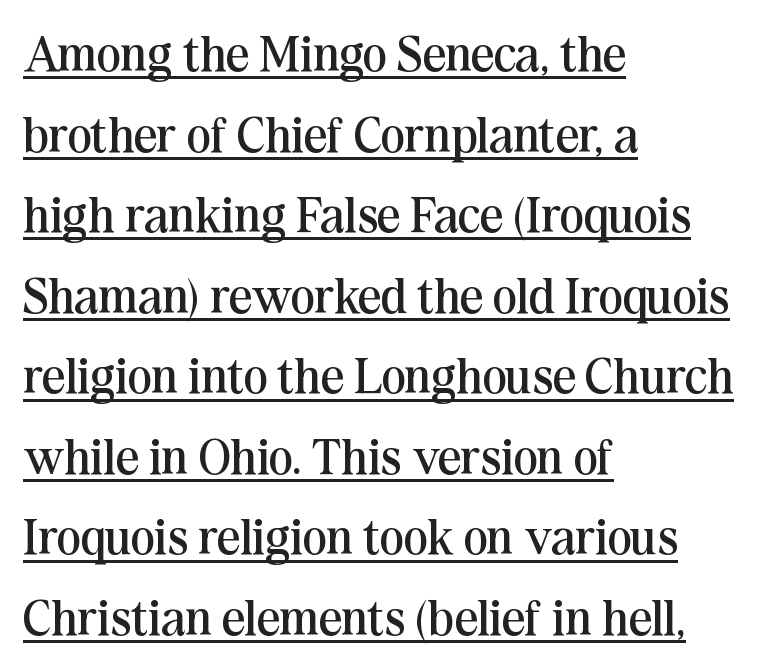
Q: Is the text bold? A: No.
Q: Is the text italic (slanted)? A: No, it is upright.
Q: Is the typeface a serif or a sans-serif typeface? A: Serif.
Q: Is the text underlined? A: Yes.
Q: How is the paragraph aligned? A: Left-aligned.
Q: Is the spacing between letters normal or unusually wide? A: Normal.
Q: Is the spacing between lines tight, normal or loose? A: Normal.
Q: Width (condensed, normal, or wide)? A: Normal.
Q: Stroke contrast? A: Medium.
Q: x-height? A: Medium.
Q: Monospaced? A: No.
